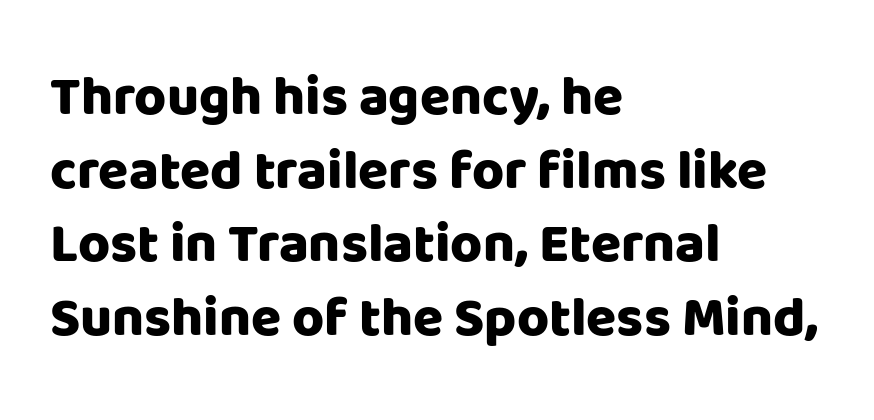
{"serif": "no", "italic": "no", "bold": "yes", "weight": "heavy", "width": "normal", "stroke_contrast": "low", "x_height": "large", "monospaced": "no", "underline": "no", "align": "left", "line_spacing": "normal", "line_spacing_ratio": 1.34, "letter_spacing": "normal", "letter_spacing_em": 0.0, "glyph_px": 55}
